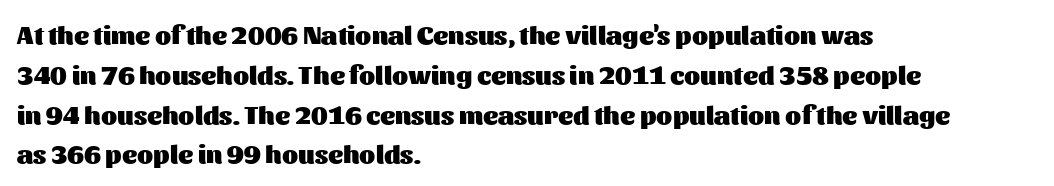
Q: Is the text bold? A: Yes.
Q: Is the text italic (slanted)? A: No, it is upright.
Q: Is the text underlined? A: No.
Q: How is the paragraph aligned? A: Left-aligned.
Q: Is the spacing between letters normal or unusually wide? A: Normal.
Q: Is the spacing between lines tight, normal or loose? A: Normal.
